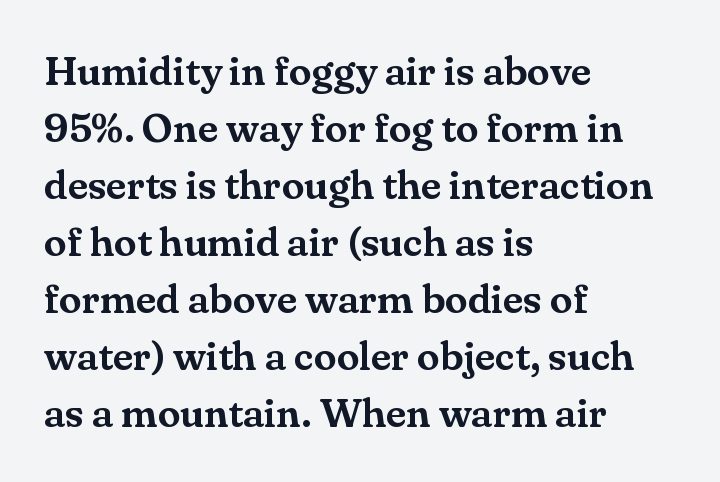
{"serif": "yes", "italic": "no", "width": "normal", "stroke_contrast": "medium", "x_height": "small", "monospaced": "no", "underline": "no", "align": "left", "line_spacing": "normal", "line_spacing_ratio": 1.39, "letter_spacing": "normal", "letter_spacing_em": 0.0, "glyph_px": 41}
